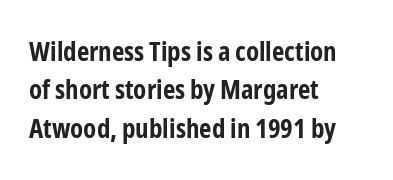
{"italic": "no", "bold": "yes", "underline": "no", "align": "left", "line_spacing": "normal", "line_spacing_ratio": 1.42, "letter_spacing": "normal", "letter_spacing_em": 0.0, "glyph_px": 27}
